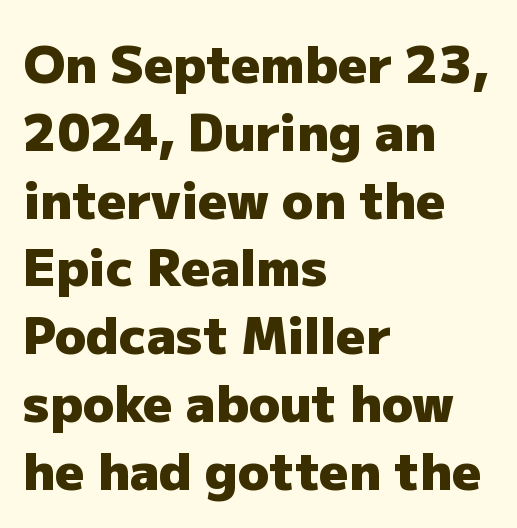
The image shows 51 px heavy sans-serif type, upright; set left-aligned, normal line spacing (1.33x), normal letter spacing, not underlined; low stroke contrast and a medium x-height.
